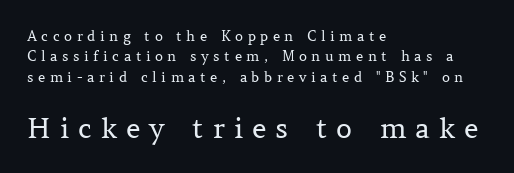
Here the glyphs are tracked loosely, breaking word shapes into spaced letters. Nope, not italic — everything's standing straight. The more generous point size was reserved for the lower chunk. Which margin do the lines hug? The left one — the right edge is uneven. The designer left line spacing at the default.
